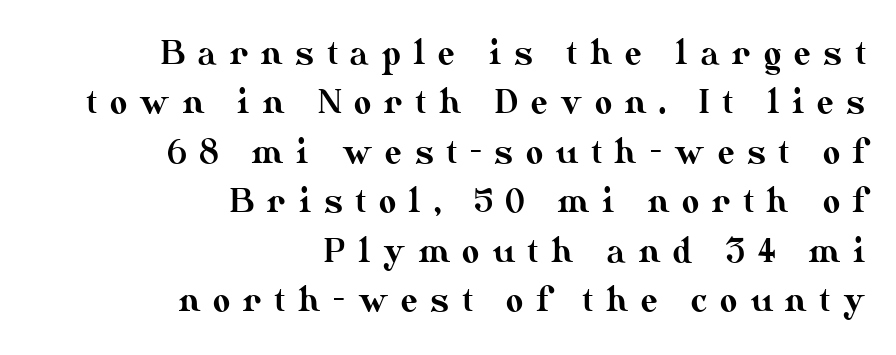
The image shows 33 px text type, upright; set right-aligned, normal line spacing (1.5x), unusually wide letter spacing (+0.39 em), not underlined; medium stroke contrast and a small x-height.
